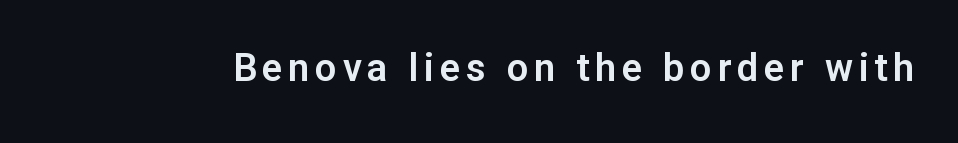
Q: Is the text italic (slanted)? A: No, it is upright.
Q: Is the typeface a serif or a sans-serif typeface? A: Sans-serif.
Q: Is the text underlined? A: No.
Q: Width (condensed, normal, or wide)? A: Normal.
Q: Stroke contrast? A: Low.
Q: x-height? A: Medium.
Q: Monospaced? A: No.
